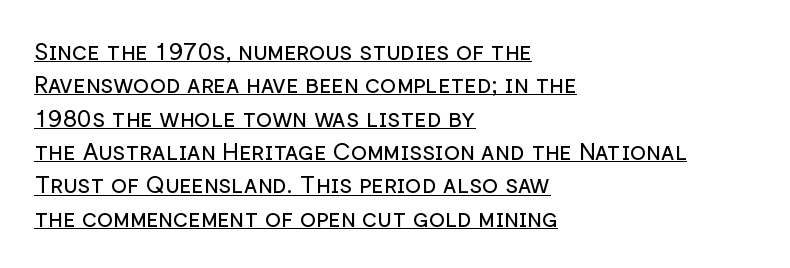
Emphasis is given by a line drawn under the lettering. The text block is weighted toward the left margin, trailing off unevenly rightward. These lines sit exactly where default settings would place them. This is roman type, the default non-slanted kind.
